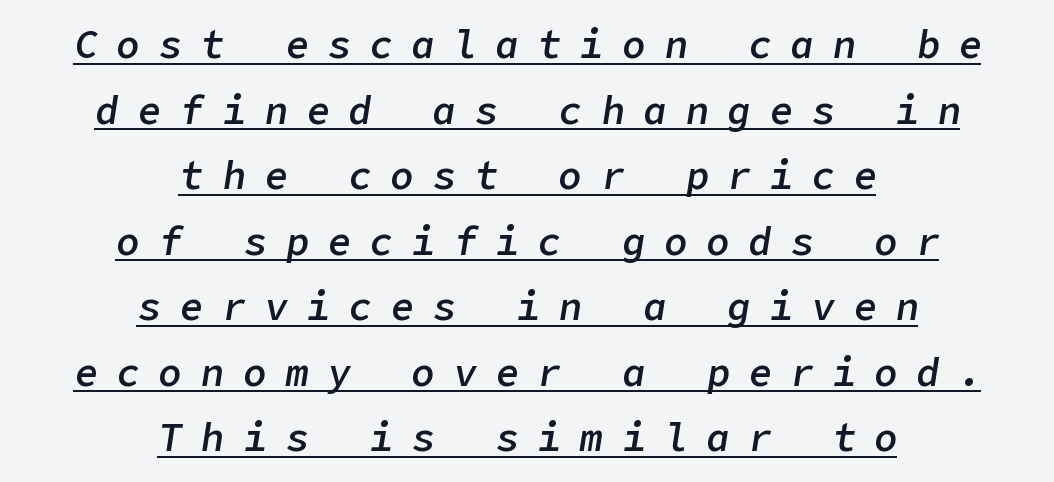
{"italic": "yes", "lean": "right", "slant_degrees": 9, "bold": "semi", "weight": "semibold", "width": "normal", "stroke_contrast": "low", "x_height": "medium", "underline": "yes", "align": "center", "line_spacing": "normal", "line_spacing_ratio": 1.68, "letter_spacing": "wide", "letter_spacing_em": 0.48, "glyph_px": 39}
